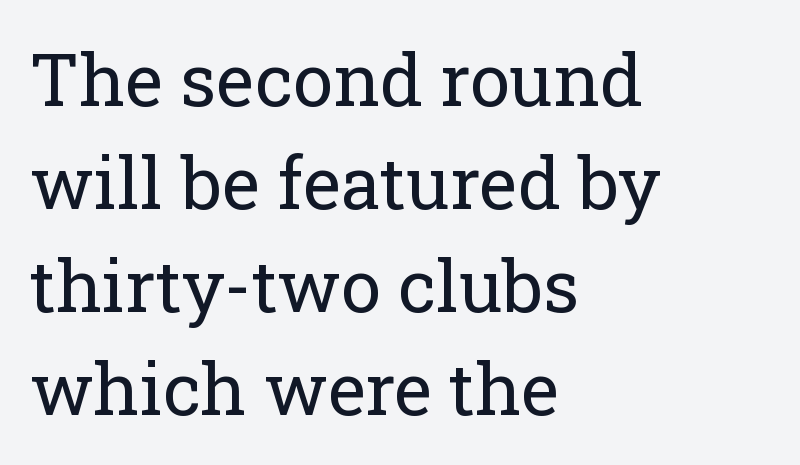
{"serif": "yes", "italic": "no", "bold": "no", "weight": "regular", "width": "normal", "stroke_contrast": "low", "x_height": "medium", "monospaced": "no", "underline": "no", "align": "left", "line_spacing": "normal", "line_spacing_ratio": 1.43, "letter_spacing": "normal", "letter_spacing_em": 0.0, "glyph_px": 72}
